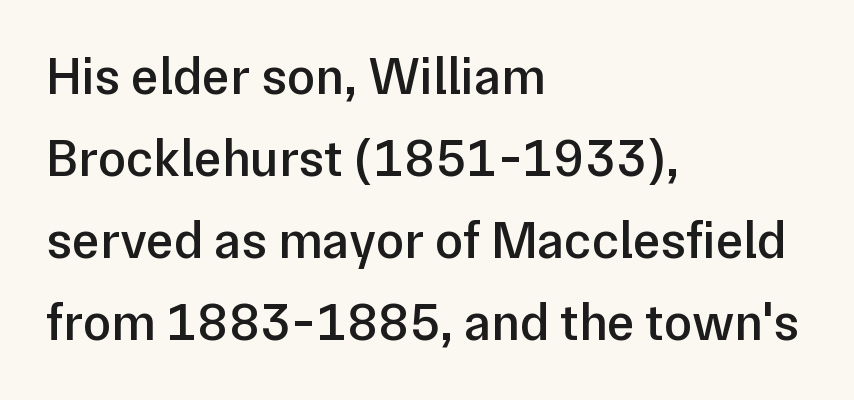
The image shows 52 px semibold sans-serif type, upright; set left-aligned, normal line spacing (1.58x), normal letter spacing, not underlined; low stroke contrast and a medium x-height.
